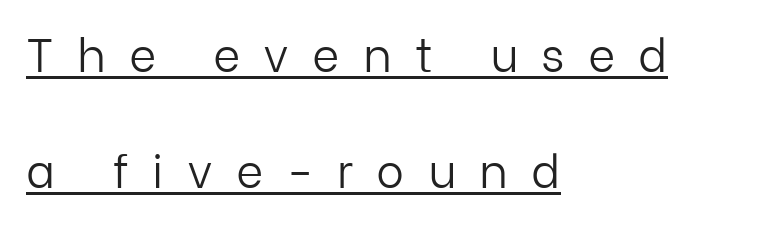
{"serif": "no", "italic": "no", "bold": "no", "weight": "light", "width": "normal", "stroke_contrast": "low", "x_height": "medium", "monospaced": "no", "underline": "yes", "align": "left", "line_spacing": "loose", "line_spacing_ratio": 2.47, "letter_spacing": "wide", "letter_spacing_em": 0.49, "glyph_px": 47}
